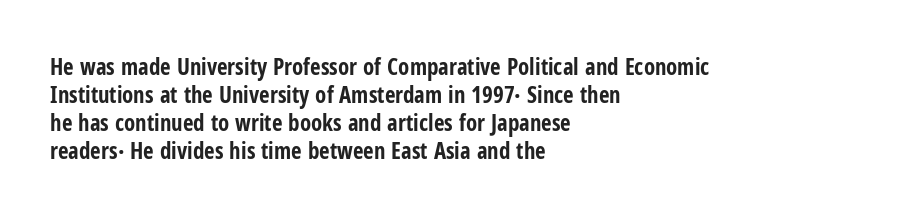
Look at the stroke-to-counter ratio: heavy, a bold. Ordinary non-slanted type is in use. The baseline area is clear. The setting favours the left margin, as ordinary paragraphs usually do. Look at the tracking — it's just the regular setting, nothing added.
